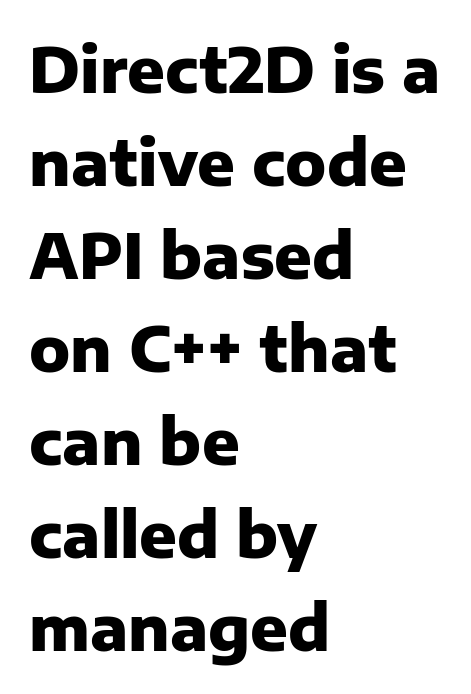
Q: Is the text bold? A: Yes.
Q: Is the text italic (slanted)? A: No, it is upright.
Q: Is the typeface a serif or a sans-serif typeface? A: Sans-serif.
Q: Is the text underlined? A: No.
Q: How is the paragraph aligned? A: Left-aligned.
Q: Is the spacing between letters normal or unusually wide? A: Normal.
Q: Is the spacing between lines tight, normal or loose? A: Normal.
Q: Width (condensed, normal, or wide)? A: Normal.
Q: Stroke contrast? A: Low.
Q: x-height? A: Medium.
Q: Monospaced? A: No.
